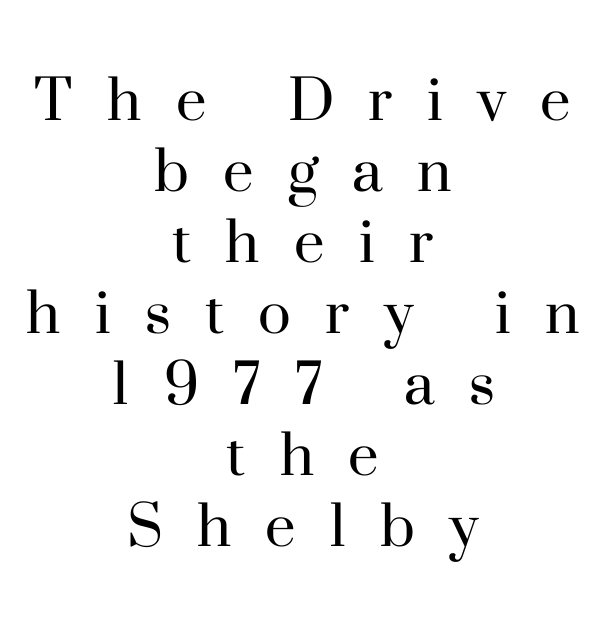
{"serif": "yes", "italic": "no", "bold": "no", "weight": "regular", "width": "normal", "stroke_contrast": "high", "x_height": "small", "monospaced": "no", "underline": "no", "align": "center", "line_spacing": "tight", "line_spacing_ratio": 1.03, "letter_spacing": "wide", "letter_spacing_em": 0.5, "glyph_px": 69}
